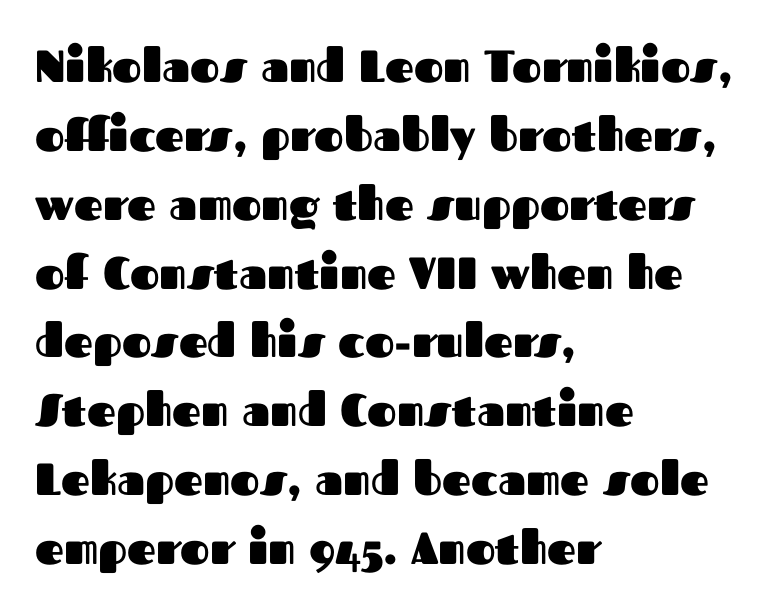
{"serif": "no", "italic": "no", "bold": "yes", "weight": "heavy", "width": "normal", "stroke_contrast": "medium", "x_height": "medium", "monospaced": "no", "underline": "no", "align": "left", "line_spacing": "normal", "line_spacing_ratio": 1.53, "letter_spacing": "normal", "letter_spacing_em": 0.0, "glyph_px": 45}
